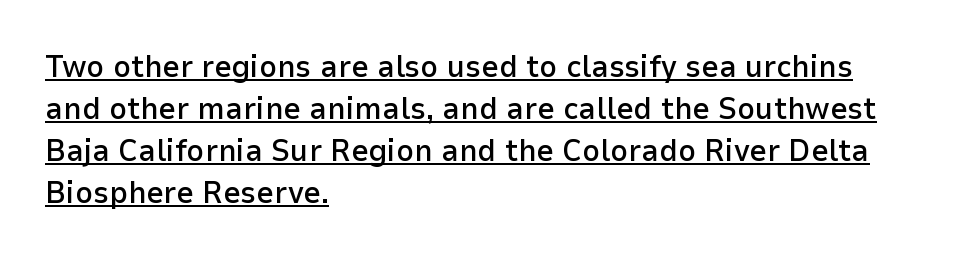
{"serif": "no", "italic": "no", "bold": "semi", "weight": "semibold", "width": "normal", "stroke_contrast": "low", "x_height": "medium", "monospaced": "no", "underline": "yes", "align": "left", "line_spacing": "normal", "line_spacing_ratio": 1.35, "letter_spacing": "normal", "letter_spacing_em": 0.0, "glyph_px": 31}
